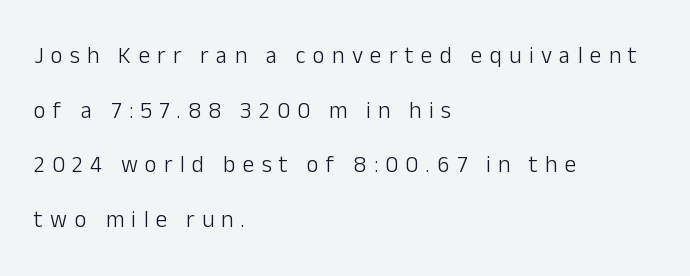
{"italic": "no", "bold": "no", "underline": "no", "align": "left", "line_spacing": "loose", "line_spacing_ratio": 2.37, "letter_spacing": "wide", "letter_spacing_em": 0.32, "glyph_px": 23}
